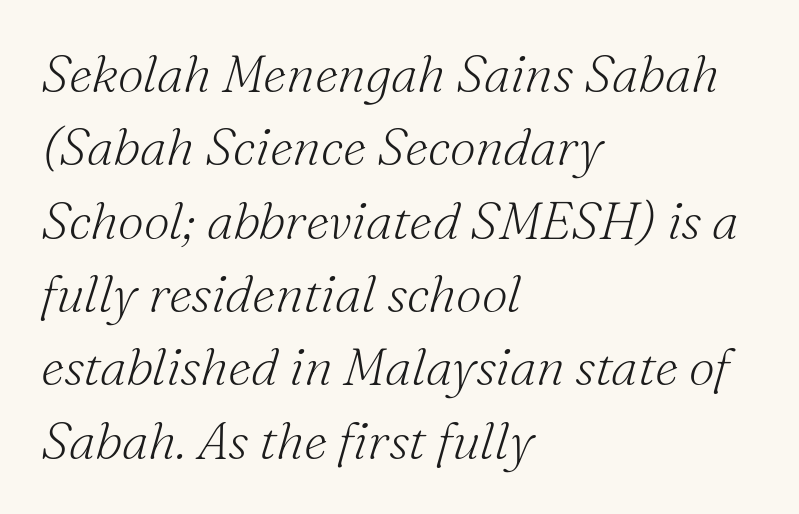
Horizontal alignment here is leftward, the default for most running prose. Slanted lettering throughout. Compared with a typical body face, this is equally light or lighter still. Lines of text with bare space underneath. You could not count columns in this text — the font is proportionally spaced. Each letter's strokes conclude with small projecting serifs.
